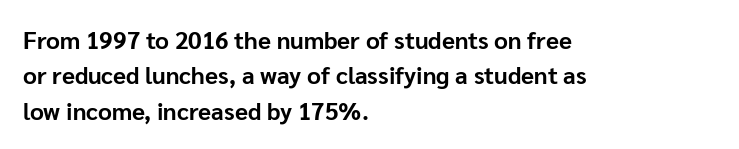
The image shows 24 px bold type, upright; set left-aligned, normal line spacing (1.47x), normal letter spacing, not underlined.
